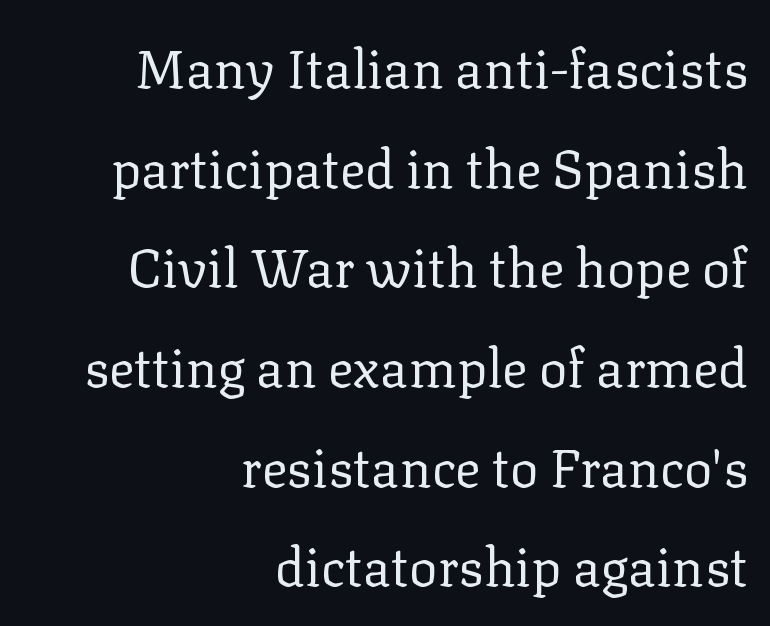
{"serif": "yes", "italic": "no", "bold": "no", "weight": "regular", "width": "normal", "stroke_contrast": "low", "x_height": "medium", "monospaced": "no", "underline": "no", "align": "right", "line_spacing_ratio": 1.88, "letter_spacing": "normal", "letter_spacing_em": 0.0, "glyph_px": 53}
